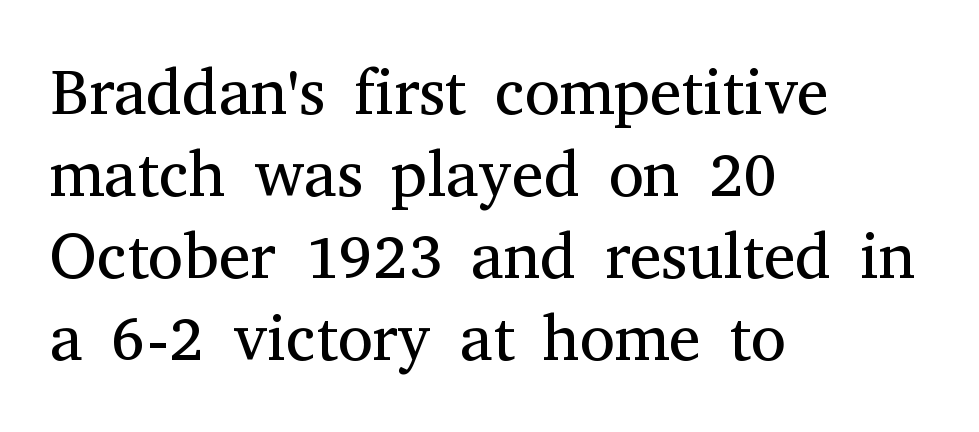
The image shows 64 px regular-weight serif type, upright; set left-aligned, normal line spacing (1.28x), normal letter spacing, not underlined; medium stroke contrast and a medium x-height.
